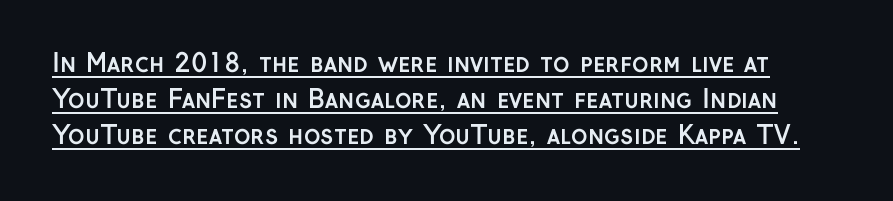
{"italic": "no", "bold": "yes", "underline": "yes", "line_spacing": "normal", "line_spacing_ratio": 1.44, "letter_spacing": "normal", "letter_spacing_em": 0.0, "glyph_px": 25}
